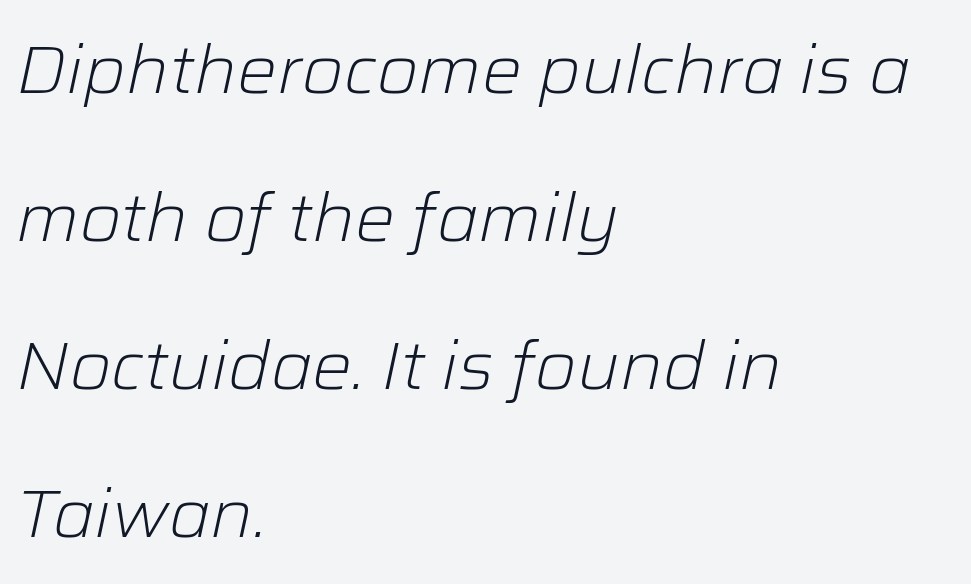
Looking at the ascenders, they clearly lean. The weight would be labelled regular, book, light, or lighter still. These lines are rendered in a variable-pitch font. Where is the straight margin? On the left. Just letters on the line, the space beneath them empty.
